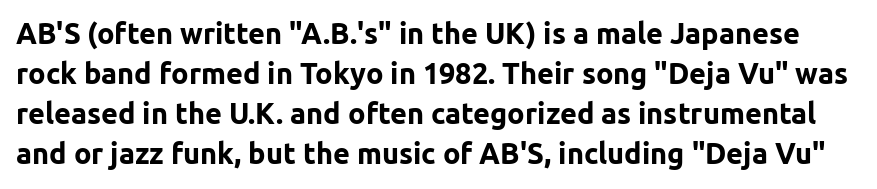
{"serif": "no", "italic": "no", "bold": "yes", "weight": "bold", "width": "normal", "stroke_contrast": "low", "x_height": "medium", "monospaced": "no", "underline": "no", "line_spacing": "normal", "line_spacing_ratio": 1.38, "letter_spacing": "normal", "letter_spacing_em": 0.0, "glyph_px": 29}
